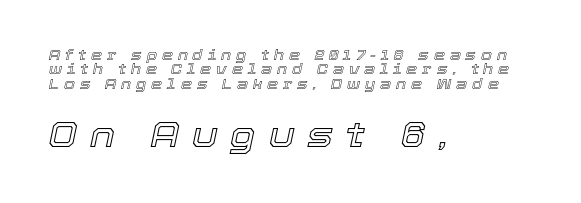
The image shows 35 px text type, italic (leaning right); set left-aligned, tight line spacing (1.02x), unusually wide letter spacing (+0.35 em), not underlined; the second (bottom) block is 2.5x larger; a medium x-height.
